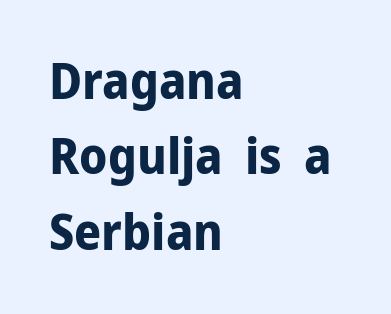
Q: Is the text bold? A: Yes.
Q: Is the text italic (slanted)? A: No, it is upright.
Q: Is the typeface a serif or a sans-serif typeface? A: Sans-serif.
Q: Is the text underlined? A: No.
Q: How is the paragraph aligned? A: Left-aligned.
Q: Is the spacing between letters normal or unusually wide? A: Normal.
Q: Is the spacing between lines tight, normal or loose? A: Normal.
Q: Width (condensed, normal, or wide)? A: Normal.
Q: Stroke contrast? A: Low.
Q: x-height? A: Medium.
Q: Monospaced? A: No.
